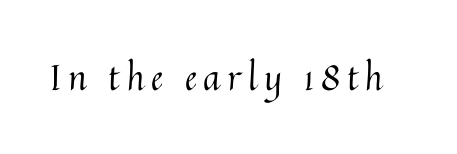
Q: Is the text bold? A: No.
Q: Is the text italic (slanted)? A: Yes.
Q: Is the text underlined? A: No.
Q: Width (condensed, normal, or wide)? A: Normal.
Q: Stroke contrast? A: Medium.
Q: x-height? A: Medium.
Q: Monospaced? A: No.
